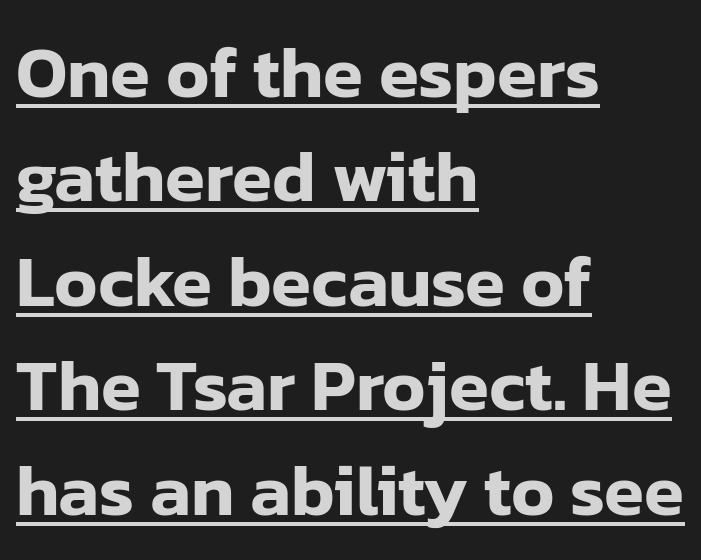
Q: Is the text italic (slanted)? A: No, it is upright.
Q: Is the typeface a serif or a sans-serif typeface? A: Sans-serif.
Q: Is the text underlined? A: Yes.
Q: How is the paragraph aligned? A: Left-aligned.
Q: Is the spacing between letters normal or unusually wide? A: Normal.
Q: Is the spacing between lines tight, normal or loose? A: Normal.
Q: Width (condensed, normal, or wide)? A: Normal.
Q: Stroke contrast? A: Low.
Q: x-height? A: Medium.
Q: Monospaced? A: No.
